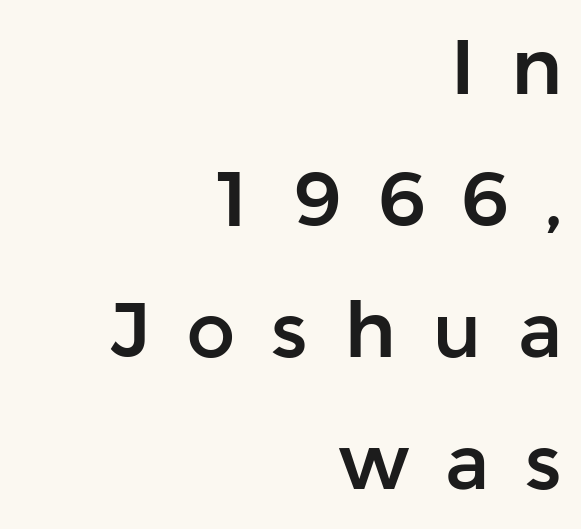
Q: Is the text italic (slanted)? A: No, it is upright.
Q: Is the typeface a serif or a sans-serif typeface? A: Sans-serif.
Q: Is the text underlined? A: No.
Q: How is the paragraph aligned? A: Right-aligned.
Q: Is the spacing between letters normal or unusually wide? A: Unusually wide.
Q: Width (condensed, normal, or wide)? A: Normal.
Q: Stroke contrast? A: Low.
Q: x-height? A: Medium.
Q: Monospaced? A: No.
